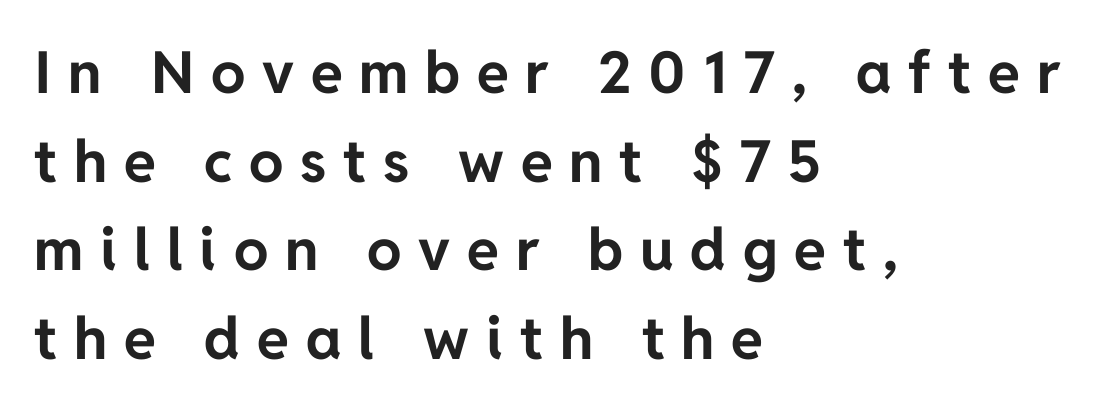
{"serif": "no", "italic": "no", "bold": "yes", "weight": "bold", "width": "normal", "stroke_contrast": "low", "x_height": "medium", "monospaced": "no", "underline": "no", "align": "left", "line_spacing": "normal", "line_spacing_ratio": 1.53, "letter_spacing": "wide", "letter_spacing_em": 0.29, "glyph_px": 58}
